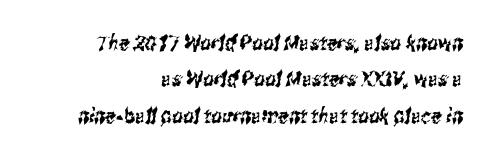
{"underline": "no", "align": "right", "line_spacing_ratio": 1.73, "letter_spacing": "normal", "letter_spacing_em": 0.0, "glyph_px": 21}
